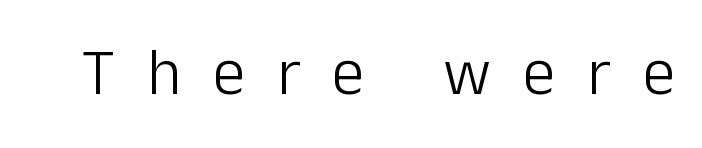
Q: Is the text bold? A: No.
Q: Is the text italic (slanted)? A: No, it is upright.
Q: Is the typeface a serif or a sans-serif typeface? A: Sans-serif.
Q: Is the text underlined? A: No.
Q: Is the spacing between letters normal or unusually wide? A: Unusually wide.
Q: Width (condensed, normal, or wide)? A: Normal.
Q: Stroke contrast? A: Low.
Q: x-height? A: Medium.
Q: Monospaced? A: No.
